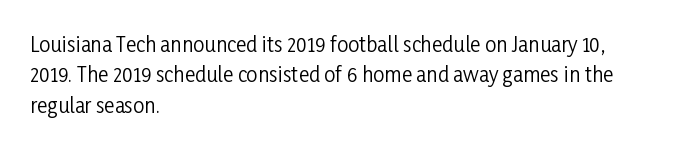
Q: Is the text bold? A: No.
Q: Is the text italic (slanted)? A: No, it is upright.
Q: Is the text underlined? A: No.
Q: How is the paragraph aligned? A: Left-aligned.
Q: Is the spacing between letters normal or unusually wide? A: Normal.
Q: Is the spacing between lines tight, normal or loose? A: Normal.
